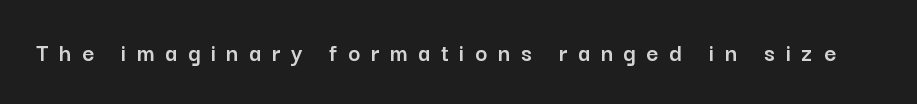
{"italic": "no", "underline": "no", "letter_spacing": "wide", "letter_spacing_em": 0.41, "glyph_px": 26}
